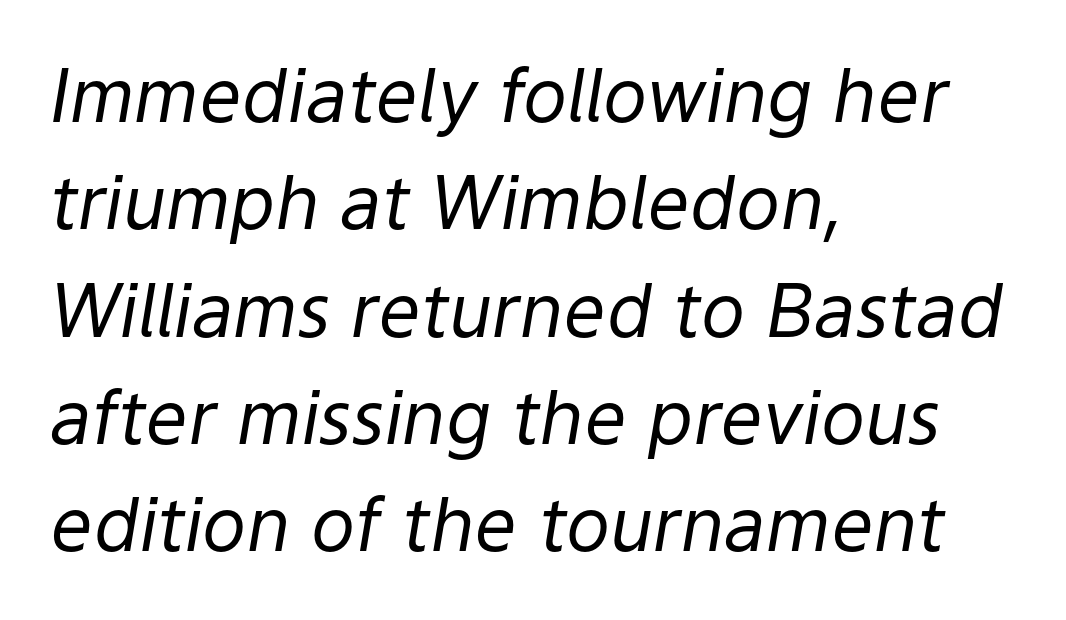
{"italic": "yes", "lean": "right", "slant_degrees": 9, "bold": "no", "weight": "regular", "width": "normal", "stroke_contrast": "low", "x_height": "medium", "monospaced": "no", "underline": "no", "align": "left", "line_spacing": "normal", "line_spacing_ratio": 1.45, "letter_spacing": "normal", "letter_spacing_em": 0.0, "glyph_px": 74}
